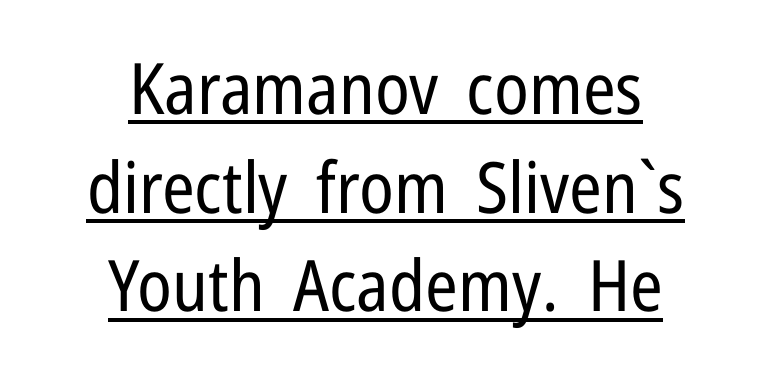
The image shows 71 px regular-weight, condensed sans-serif type, upright; set centered, normal line spacing (1.39x), normal letter spacing, underlined; low stroke contrast and a medium x-height.
